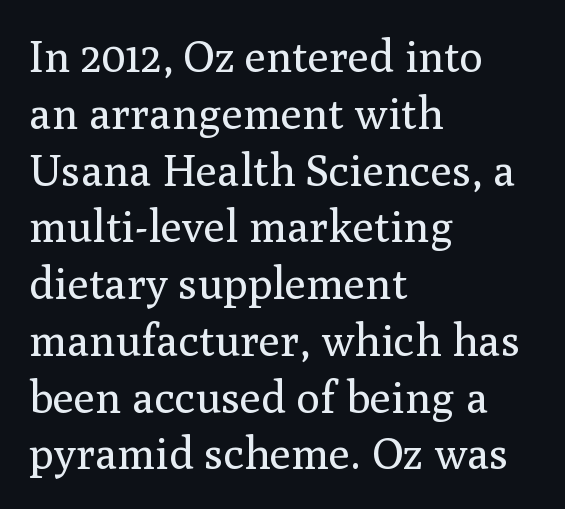
{"serif": "yes", "italic": "no", "bold": "no", "weight": "regular", "width": "normal", "stroke_contrast": "medium", "x_height": "medium", "monospaced": "no", "underline": "no", "align": "left", "line_spacing": "normal", "line_spacing_ratio": 1.29, "letter_spacing": "normal", "letter_spacing_em": 0.0, "glyph_px": 44}
